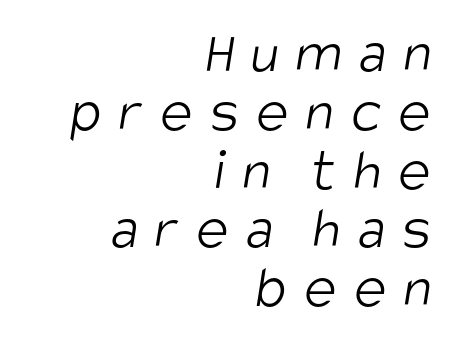
The image shows 60 px light, condensed sans-serif type; set right-aligned, tight line spacing (0.98x), unusually wide letter spacing (+0.29 em), not underlined; low stroke contrast and a large x-height.
